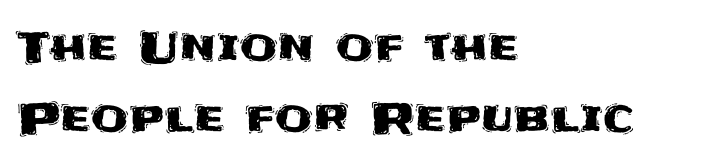
Line starts are locked; line ends wander. Has an underline been added? It has not. The letters carry no serifs — their stems end cleanly without finishing strokes. Does extra space separate the letters? No, they use regular spacing. Think of a printed novel: that variable character pitch is what you see here.
